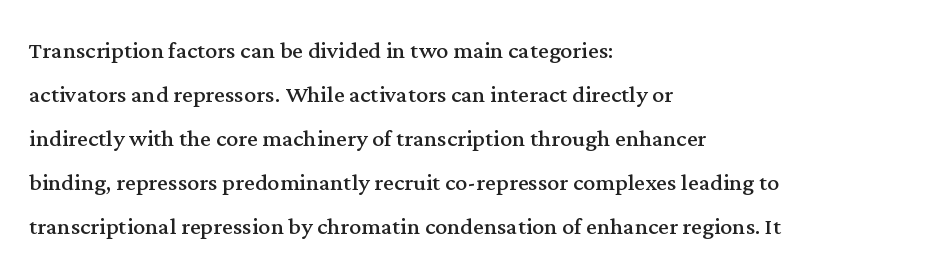
The image shows 30 px regular-weight serif type, upright; set left-aligned, normal line spacing (1.47x), normal letter spacing, not underlined; medium stroke contrast and a medium x-height.
